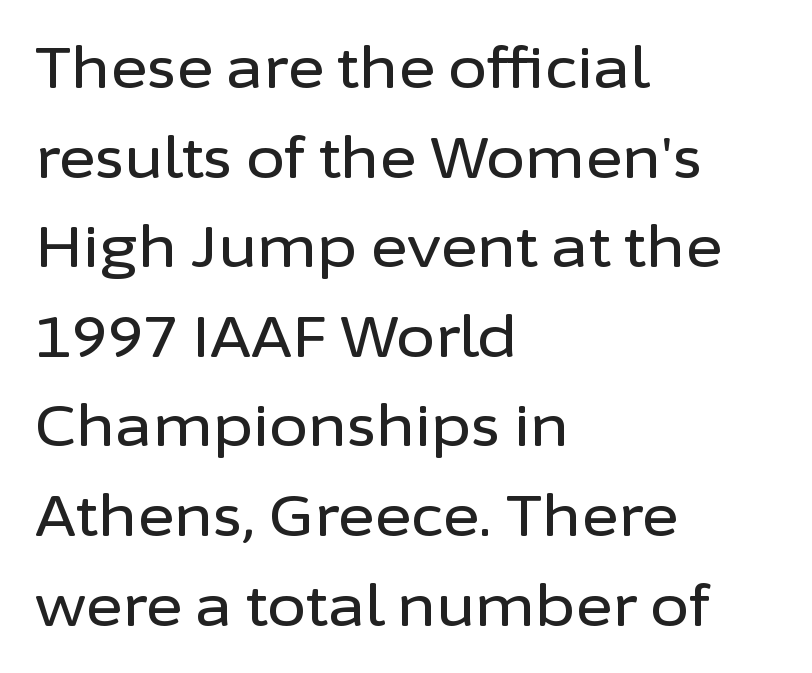
The image shows 56 px sans-serif type, upright; set left-aligned, normal line spacing (1.6x), normal letter spacing, not underlined; low stroke contrast and a medium x-height.
